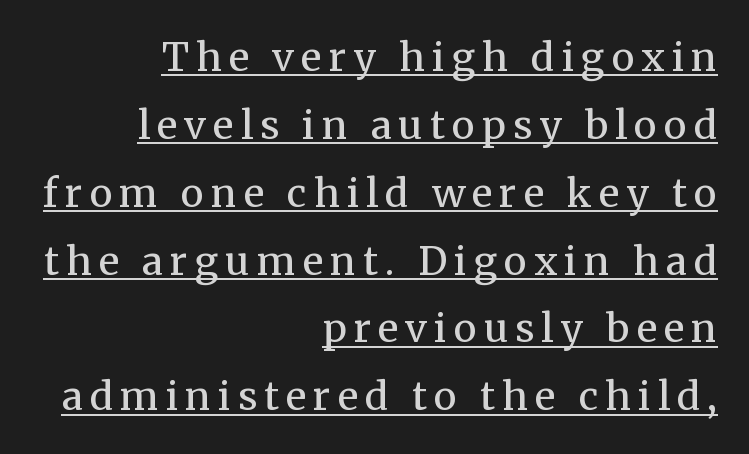
Q: Is the text bold? A: No.
Q: Is the text italic (slanted)? A: No, it is upright.
Q: Is the typeface a serif or a sans-serif typeface? A: Serif.
Q: Is the text underlined? A: Yes.
Q: How is the paragraph aligned? A: Right-aligned.
Q: Width (condensed, normal, or wide)? A: Normal.
Q: Stroke contrast? A: Medium.
Q: x-height? A: Medium.
Q: Monospaced? A: No.
